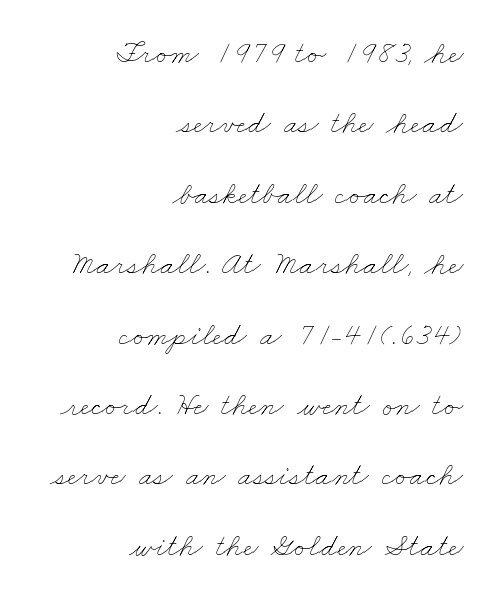
The image shows 32 px thin, wide type; set right-aligned, loose line spacing (2.2x), normal letter spacing, not underlined; low stroke contrast and a small x-height.
